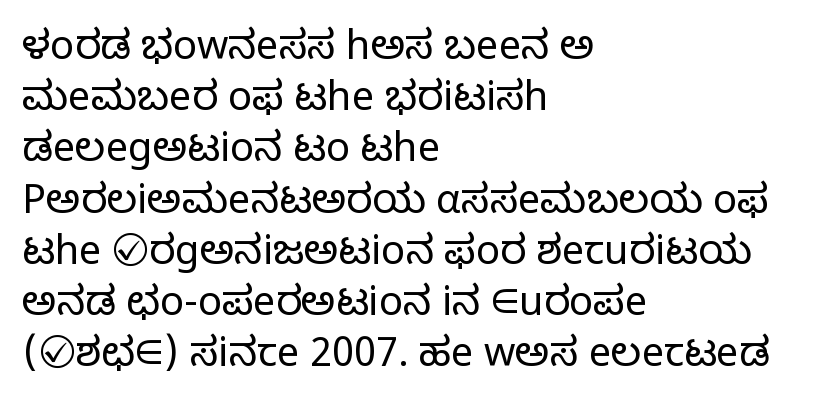
Q: Is the text bold? A: No.
Q: Is the text italic (slanted)? A: No, it is upright.
Q: Is the typeface a serif or a sans-serif typeface? A: Sans-serif.
Q: Is the text underlined? A: No.
Q: How is the paragraph aligned? A: Left-aligned.
Q: Is the spacing between letters normal or unusually wide? A: Normal.
Q: Is the spacing between lines tight, normal or loose? A: Normal.
Q: Width (condensed, normal, or wide)? A: Normal.
Q: Stroke contrast? A: Low.
Q: x-height? A: Medium.
Q: Monospaced? A: No.
